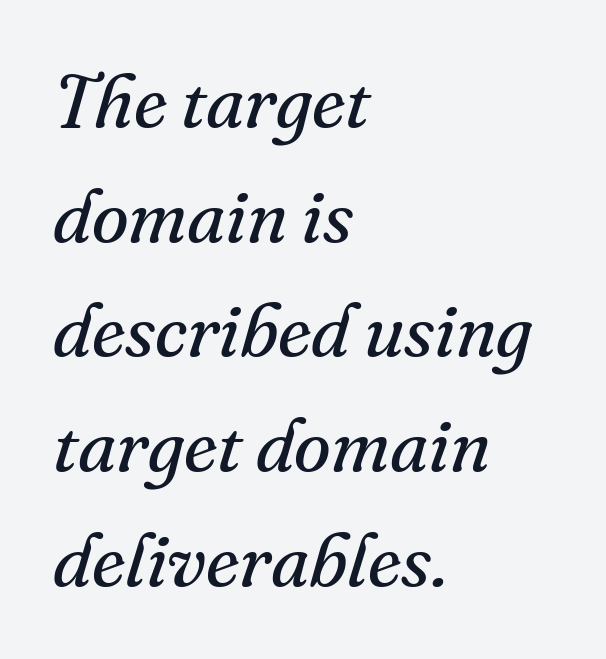
The face used here is proportionally spaced, like ordinary book or web type. Stem width sits at or under what a default text font uses. Serifs: yes, visible at the terminals of the letterforms. This block has exactly the height ordinary leading produces. The foot of each line stays bare and open. Horizontally, the lines are justified to the leading edge only.
